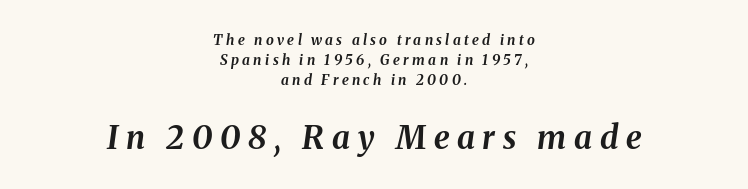
Weight check: bold — yes, fully. This layout puts the modest block above and the oversized block below. Quick note: underline off. The leading is moderate, giving the passage an even texture.
